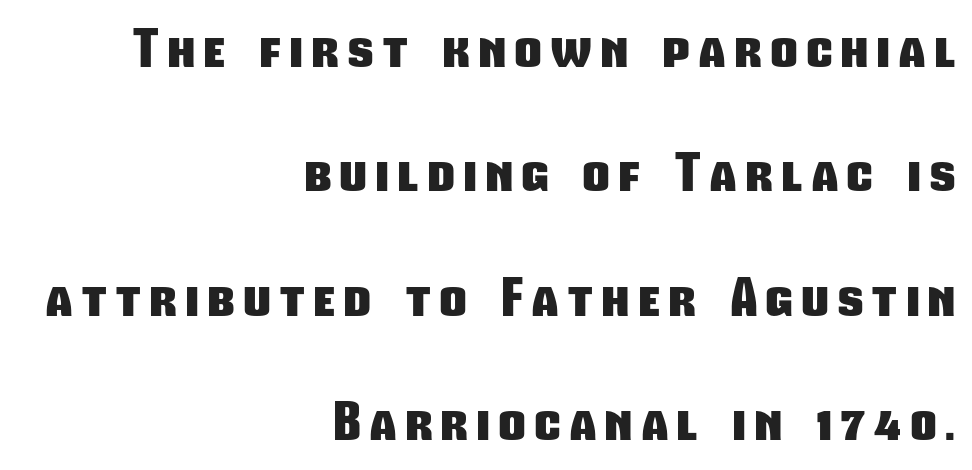
{"serif": "no", "bold": "yes", "weight": "heavy", "width": "condensed", "stroke_contrast": "low", "x_height": "medium", "monospaced": "no", "underline": "no", "align": "right", "line_spacing": "loose", "line_spacing_ratio": 2.44, "glyph_px": 51}
